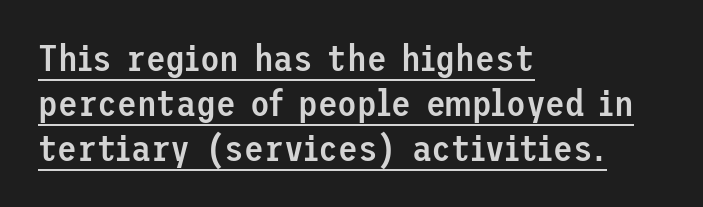
Q: Is the text bold? A: Semi-bold.
Q: Is the text italic (slanted)? A: No, it is upright.
Q: Is the typeface a serif or a sans-serif typeface? A: Sans-serif.
Q: Is the text underlined? A: Yes.
Q: How is the paragraph aligned? A: Left-aligned.
Q: Is the spacing between letters normal or unusually wide? A: Normal.
Q: Is the spacing between lines tight, normal or loose? A: Normal.
Q: Width (condensed, normal, or wide)? A: Normal.
Q: Stroke contrast? A: Low.
Q: x-height? A: Medium.
